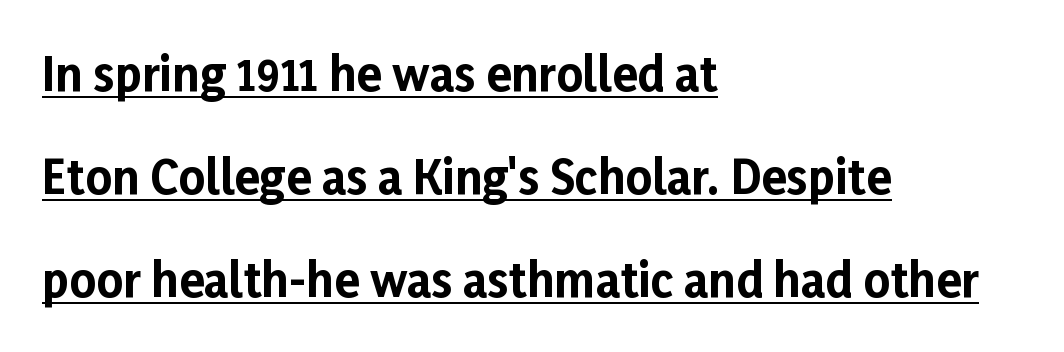
{"serif": "no", "italic": "no", "bold": "yes", "weight": "bold", "width": "normal", "stroke_contrast": "low", "x_height": "medium", "monospaced": "no", "underline": "yes", "align": "left", "line_spacing": "loose", "line_spacing_ratio": 2.24, "letter_spacing": "normal", "letter_spacing_em": 0.0, "glyph_px": 46}
